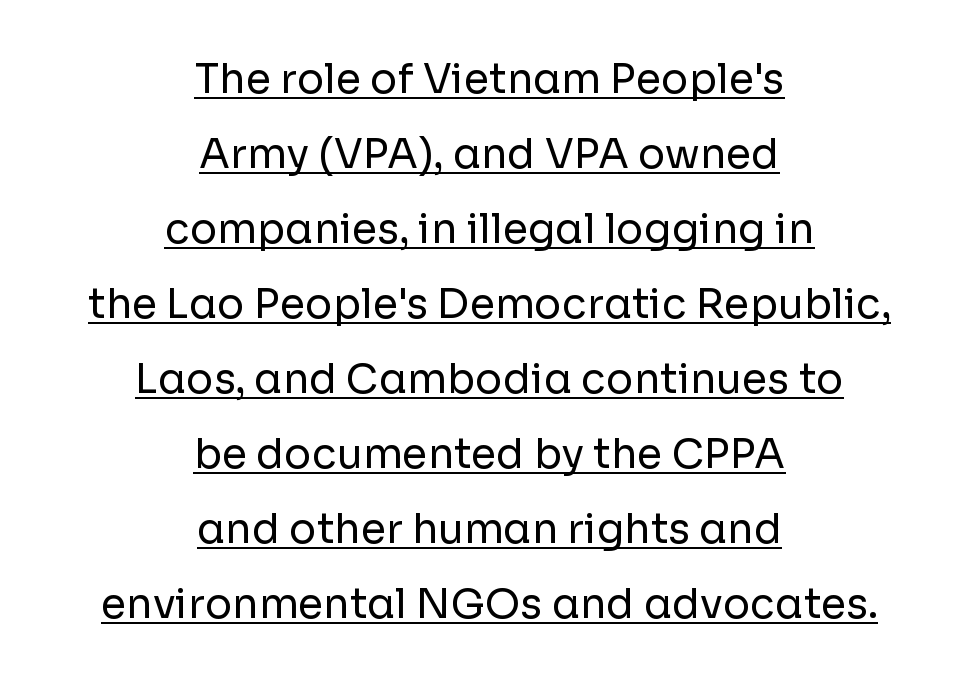
The image shows 41 px regular-weight sans-serif type, upright; set centered, line spacing 1.83x, normal letter spacing, underlined; low stroke contrast and a medium x-height.
